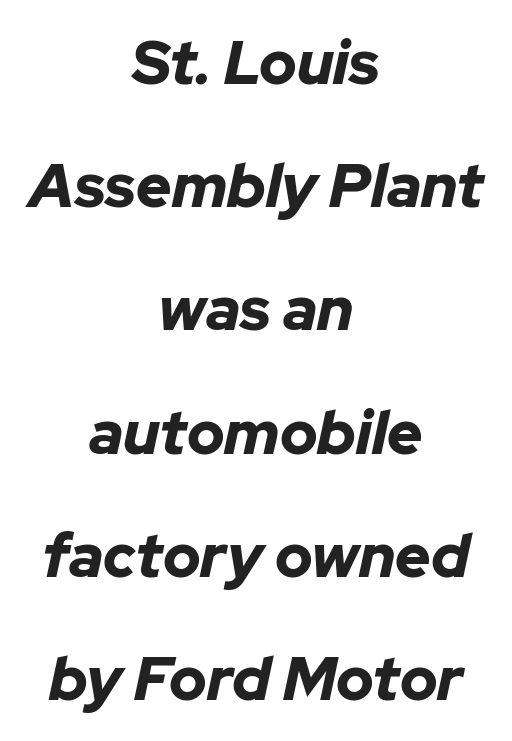
Each line is balanced around a shared central axis. In terms of posture, this sample is oblique. Plain, unruled lines of type. Think of a printed novel: that variable character pitch is what you see here.
